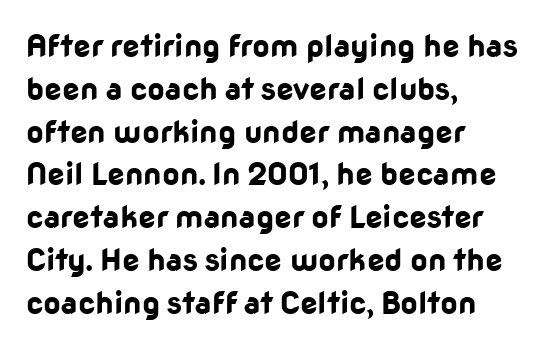
Here the designer chose a conventional face with non-uniform glyph widths. Normally led — the rows are evenly, conventionally spaced. These lines stack with their left ends in a neat column. The letters stand straight up with perfectly vertical stems. This sample uses plain, unmodified letter spacing. The glyphs are unaccompanied by any horizontal stroke below them.
